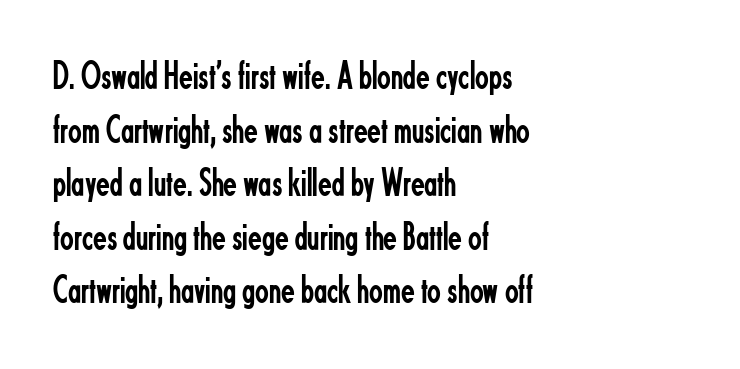
The image shows 40 px regular-weight, condensed sans-serif type, upright; set left-aligned, normal line spacing (1.34x), normal letter spacing, not underlined; low stroke contrast and a small x-height.
